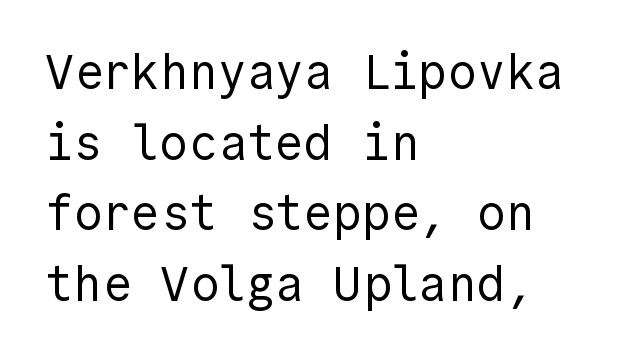
Q: Is the text bold? A: No.
Q: Is the text italic (slanted)? A: No, it is upright.
Q: Is the typeface a serif or a sans-serif typeface? A: Sans-serif.
Q: Is the text underlined? A: No.
Q: How is the paragraph aligned? A: Left-aligned.
Q: Is the spacing between letters normal or unusually wide? A: Normal.
Q: Is the spacing between lines tight, normal or loose? A: Normal.
Q: Width (condensed, normal, or wide)? A: Normal.
Q: x-height? A: Medium.
